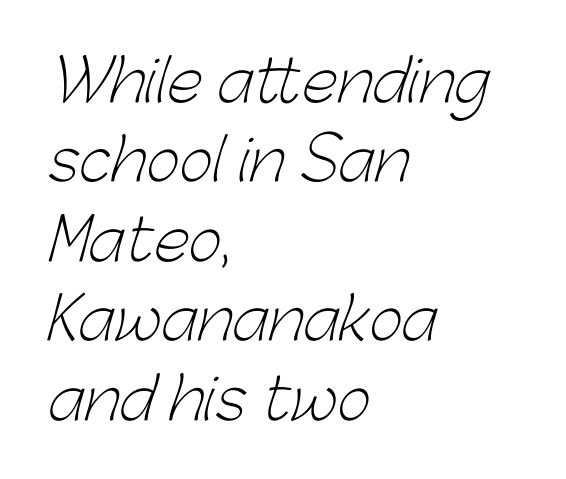
These glyphs show unthickened strokes, regular width or finer. The glyphs in this specimen are sans serif. Does the leading feel generous? No, just average. The letters sit at their default tracking, neither squeezed nor spread. This rendering features lettering with no underline.
